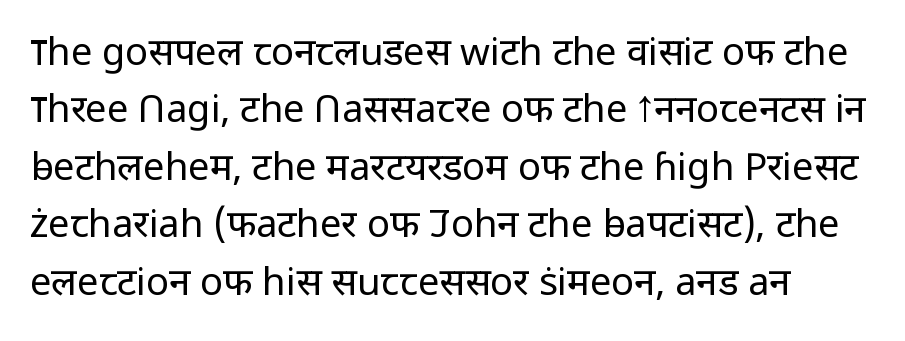
{"serif": "no", "italic": "no", "bold": "no", "weight": "regular", "width": "normal", "stroke_contrast": "low", "x_height": "medium", "monospaced": "no", "underline": "no", "align": "left", "line_spacing": "normal", "line_spacing_ratio": 1.51, "letter_spacing": "normal", "letter_spacing_em": 0.0, "glyph_px": 38}
